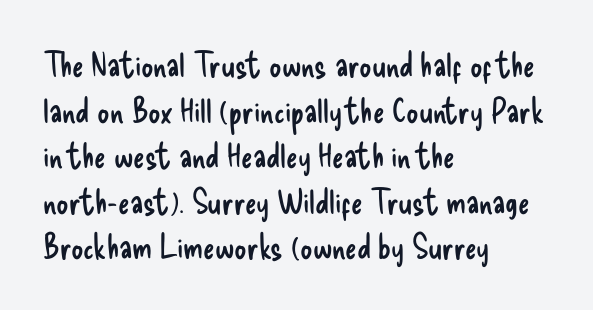
Underlining? Definitely not there. The face looks like a standard text weight, possibly lighter. You could not count columns in this text — the font is proportionally spaced. To sum up the face: it is a sans, with no serifs. Normally led — the rows are evenly, conventionally spaced.
